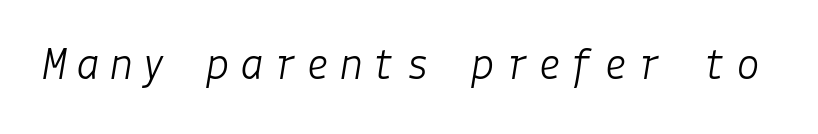
The font is comparable to plain body text, perhaps lighter. Words float on clear page, feet unadorned. If you drew a line through each stem, it would be angled.
